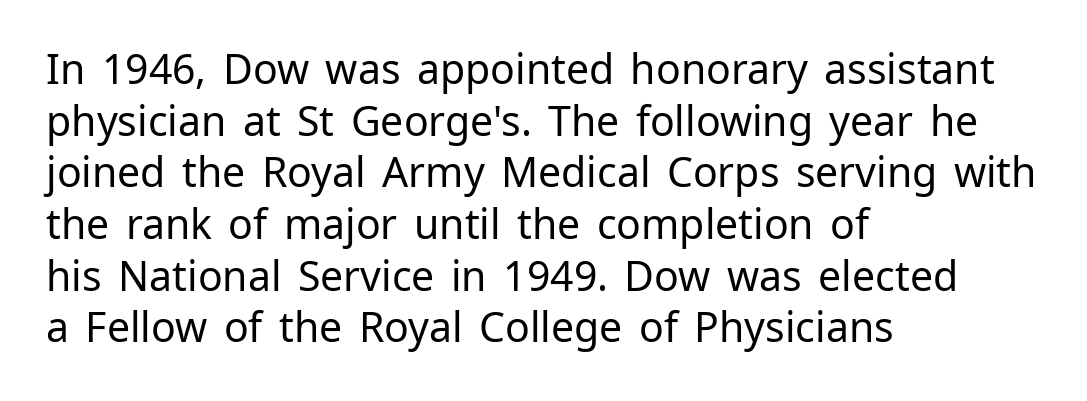
The image shows 41 px regular-weight sans-serif type, upright; set left-aligned, normal line spacing (1.26x), normal letter spacing, not underlined; low stroke contrast and a medium x-height.
